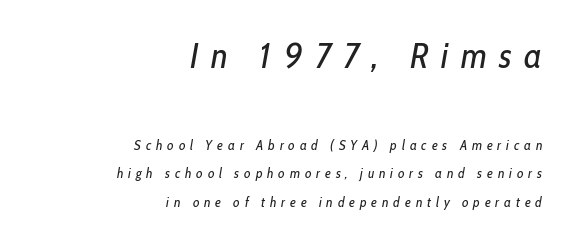
Q: Is the text bold? A: No.
Q: Is the text italic (slanted)? A: Yes, it leans right by about 10 degrees.
Q: Is the text underlined? A: No.
Q: How is the paragraph aligned? A: Right-aligned.
Q: Is the spacing between letters normal or unusually wide? A: Unusually wide.
Q: Is the spacing between lines tight, normal or loose? A: Loose.
Q: Which block of text is set in a larger size, the first (top) or the second (bottom)? A: The first (top) one.
Q: Width (condensed, normal, or wide)? A: Condensed.
Q: Stroke contrast? A: Low.
Q: x-height? A: Medium.
Q: Monospaced? A: No.
